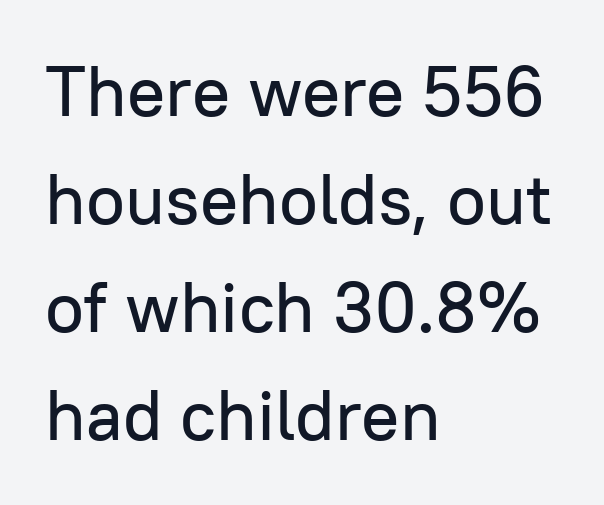
{"serif": "no", "italic": "no", "width": "normal", "stroke_contrast": "low", "x_height": "medium", "monospaced": "no", "underline": "no", "align": "left", "line_spacing": "normal", "line_spacing_ratio": 1.52, "letter_spacing": "normal", "letter_spacing_em": 0.0, "glyph_px": 71}
